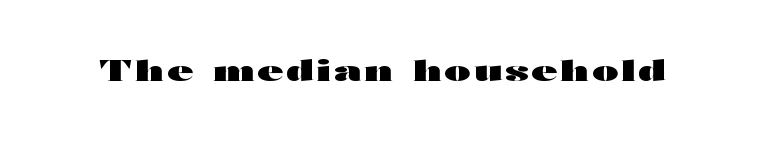
The image shows 28 px heavy, wide type, upright; set not underlined; high stroke contrast and a medium x-height.
